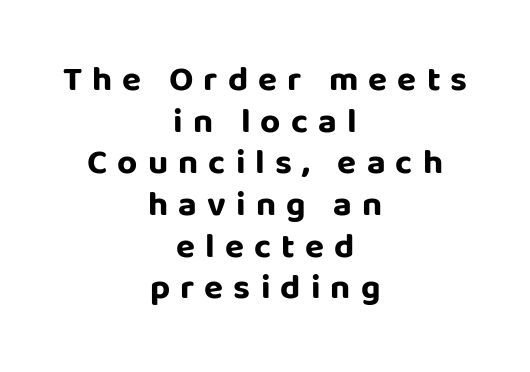
Note the varied advance widths — an 'i' is clearly narrower than an 'm'. Stroke terminals: plain, sans-serif. These lines carry a lot of weight — the face is fully bold. Neither beginnings nor endings align; midpoints do. Descenders hang freely into open space.
